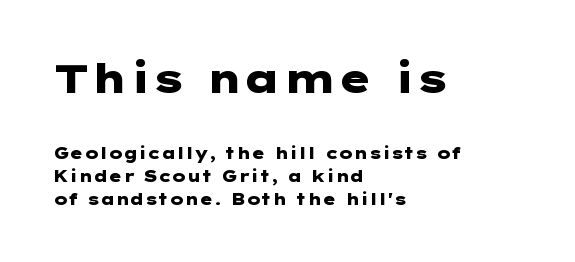
{"serif": "no", "italic": "no", "bold": "yes", "weight": "heavy", "width": "wide", "stroke_contrast": "low", "x_height": "medium", "underline": "no", "align": "left", "line_spacing": "normal", "line_spacing_ratio": 1.44, "letter_spacing": "normal", "letter_spacing_em": 0.0, "larger_block": "first", "size_ratio": 2.5, "glyph_px": 40}
